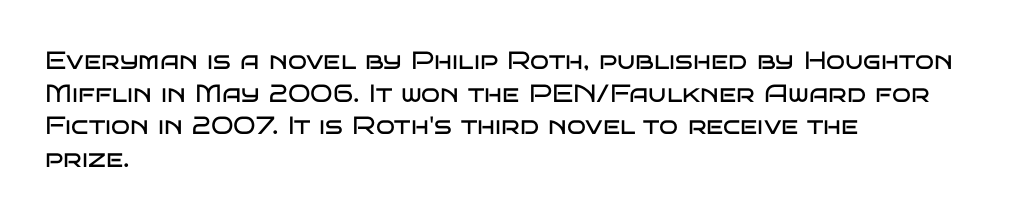
What's the leading like? Ordinary, nothing unusual. The passage shown has conventional tracking throughout. The typography opts for an upright posture over an oblique one. The passage is arranged the way most books set body copy — flush left.
